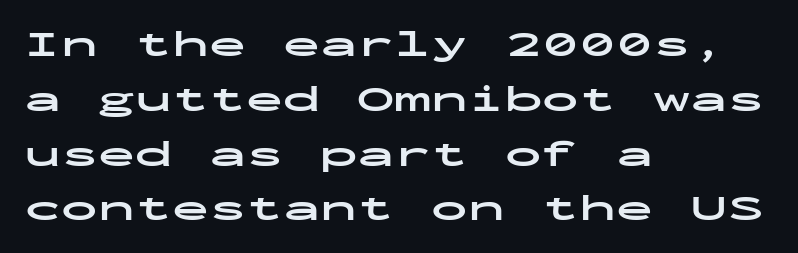
{"serif": "no", "italic": "no", "bold": "yes", "weight": "bold", "width": "wide", "stroke_contrast": "low", "x_height": "medium", "monospaced": "yes", "underline": "no", "align": "left", "line_spacing": "normal", "line_spacing_ratio": 1.48, "letter_spacing": "normal", "letter_spacing_em": 0.0, "glyph_px": 37}
